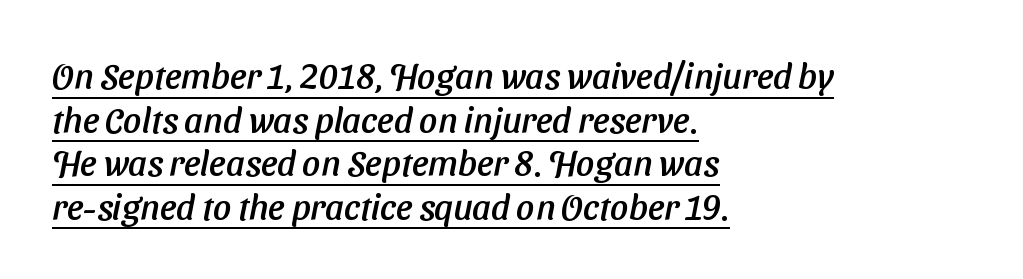
The sample's only ornament is a line tracing under the words. I'd call this a sans setting — the letters go barefoot. This rendering leaves character spacing at its baseline value. The rendering uses natural spacing where letterforms have individual widths. Does the copy run flush right? No — it runs flush left.
